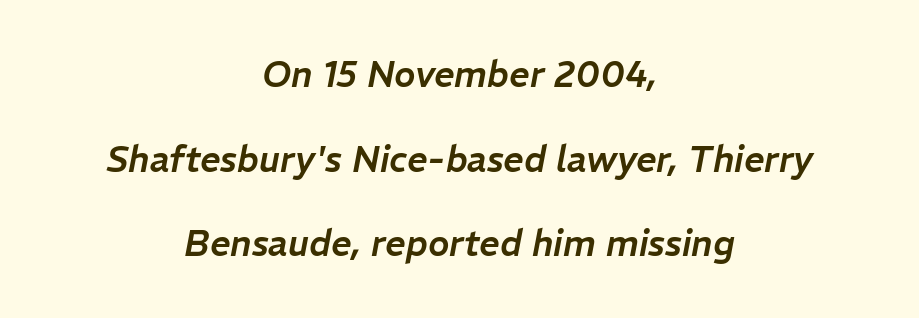
The image shows 36 px text type, italic (leaning right); set centered, loose line spacing (2.35x), normal letter spacing, not underlined; low stroke contrast and a medium x-height.
